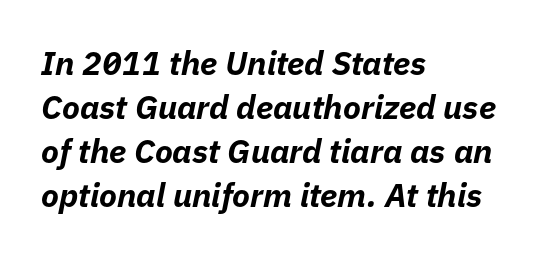
Q: Is the text bold? A: Yes.
Q: Is the text italic (slanted)? A: Yes, it leans right by about 11 degrees.
Q: Is the text underlined? A: No.
Q: How is the paragraph aligned? A: Left-aligned.
Q: Is the spacing between letters normal or unusually wide? A: Normal.
Q: Is the spacing between lines tight, normal or loose? A: Normal.
Q: Width (condensed, normal, or wide)? A: Normal.
Q: Stroke contrast? A: Low.
Q: x-height? A: Medium.
Q: Monospaced? A: No.
